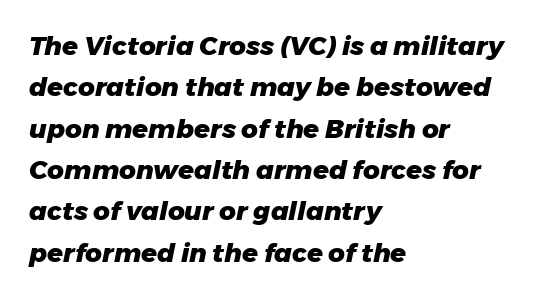
The rendering anchors every line to the left-hand side. Rule under the text: the space is simply empty. The rows are spaced the way most documents space them. The face used here has the dense, thick strokes of a bold.
